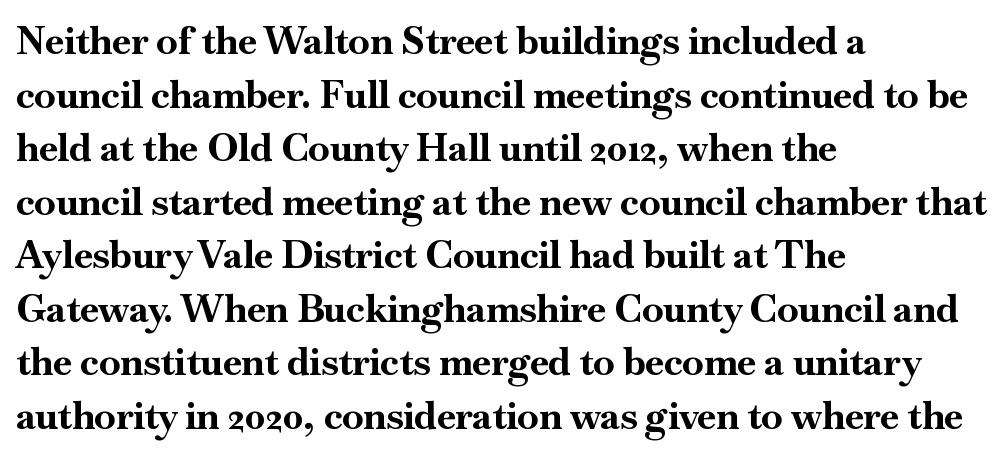
The image shows 38 px bold serif type, upright; set left-aligned, normal line spacing (1.41x), normal letter spacing, not underlined; high stroke contrast and a small x-height.
